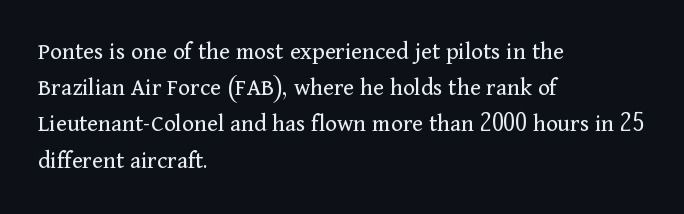
The image shows 25 px text type, upright; set left-aligned, normal line spacing (1.45x), normal letter spacing, not underlined.
